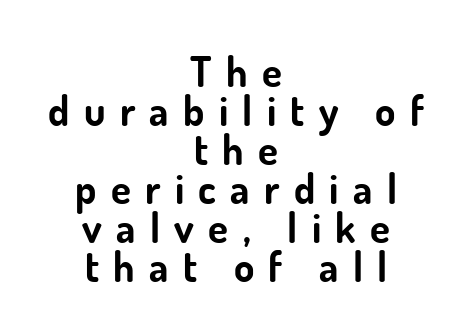
{"serif": "no", "italic": "no", "bold": "yes", "weight": "bold", "width": "normal", "stroke_contrast": "low", "x_height": "small", "monospaced": "no", "underline": "no", "align": "center", "line_spacing": "tight", "line_spacing_ratio": 0.95, "letter_spacing": "wide", "letter_spacing_em": 0.35, "glyph_px": 41}
